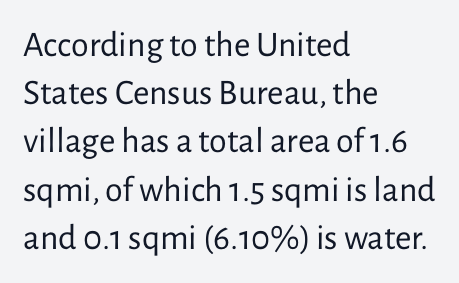
Unmarked baselines from the first word to the last. You could call the tracking neutral — neither tight nor loose. Is this a fixed-width face? No — the glyphs have proportional, varying widths. The strokes are not fattened; the text isn't bold. Style check: upright.
